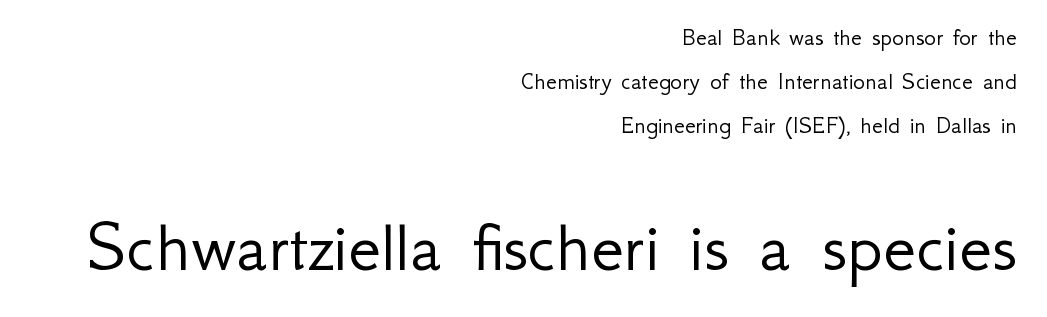
The face used here is a sans, in the tradition of grotesques and geometrics. Students, note that the glyphs here touch the page at normal intervals. Bigger letters appear in the bottom chunk; the top chunk is reduced. Ascenders rise straight up at ninety degrees. Honestly, there is no underline to notice here at all.
